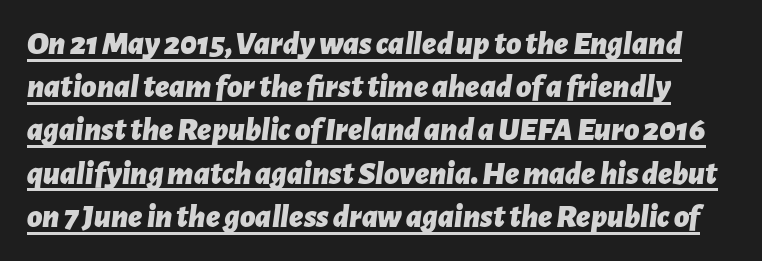
Rendered with sloped, italic letterforms. Think of a printed novel: that variable character pitch is what you see here. The typesetting leans heavy: a genuine bold. Regular leading. Look at the tracking — it's just the regular setting, nothing added.
